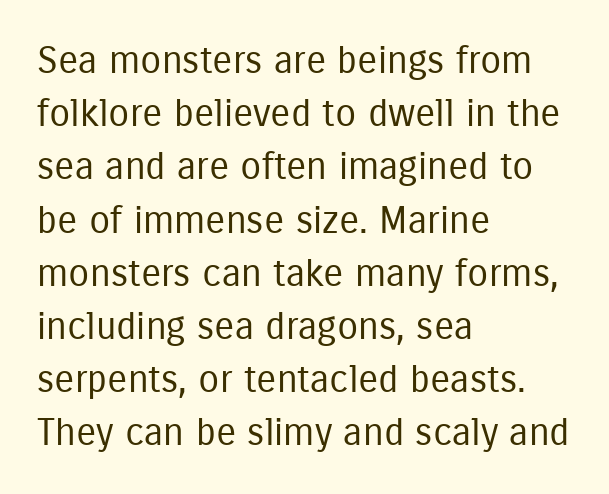
The image shows 38 px regular-weight, condensed sans-serif type, upright; set left-aligned, normal line spacing (1.4x), normal letter spacing, not underlined; low stroke contrast and a medium x-height.
